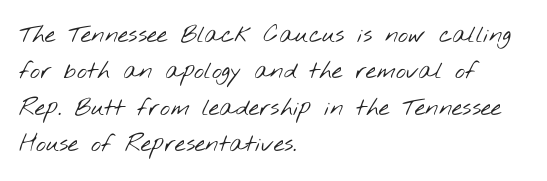
Q: Is the text bold? A: No.
Q: Is the text underlined? A: No.
Q: How is the paragraph aligned? A: Left-aligned.
Q: Is the spacing between letters normal or unusually wide? A: Normal.
Q: Is the spacing between lines tight, normal or loose? A: Normal.
